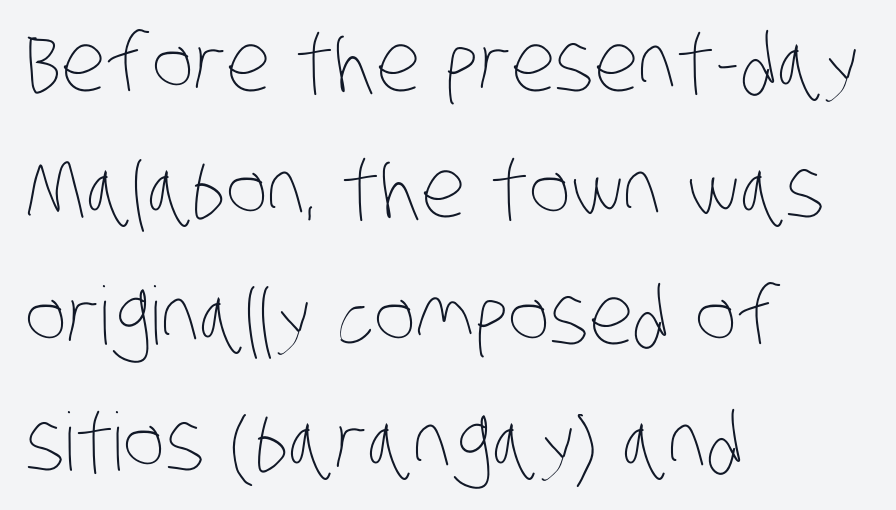
The image shows 80 px thin, condensed type; set left-aligned, normal line spacing (1.58x), normal letter spacing, not underlined; low stroke contrast and a large x-height.
